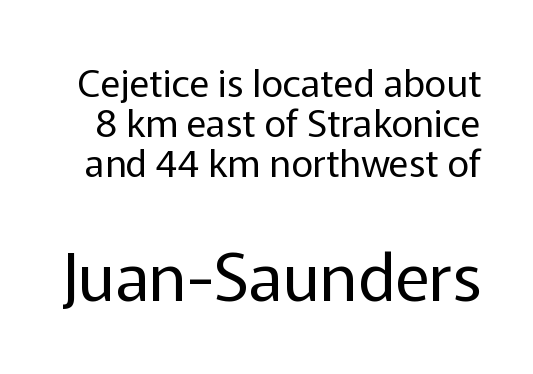
How are the letters spaced? Ordinarily, with no added tracking. Underlining? Definitely not there. The glyphs in this specimen are sans serif. Weight: regular or lighter.
